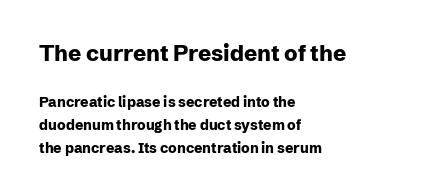
The image shows 22 px bold type, upright; set left-aligned, normal line spacing (1.64x), normal letter spacing, not underlined; the first (top) block is 1.57x larger.
